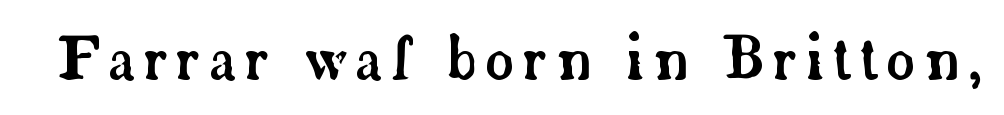
{"serif": "yes", "italic": "no", "width": "normal", "stroke_contrast": "low", "x_height": "small", "monospaced": "no", "underline": "no", "glyph_px": 57}
